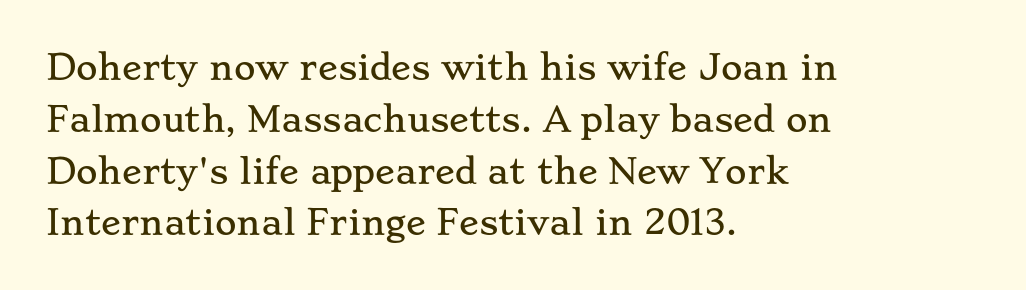
{"serif": "yes", "italic": "no", "width": "wide", "stroke_contrast": "low", "x_height": "small", "monospaced": "no", "underline": "no", "align": "left", "line_spacing": "normal", "line_spacing_ratio": 1.57, "letter_spacing": "normal", "letter_spacing_em": 0.0, "glyph_px": 33}
